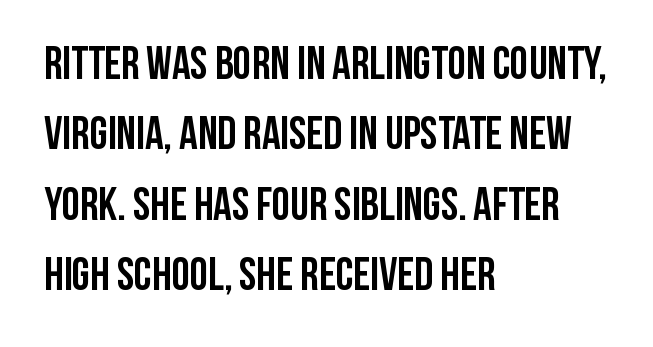
The image shows 46 px semibold, condensed sans-serif type, upright; set left-aligned, normal line spacing (1.53x), normal letter spacing, not underlined; low stroke contrast and a large x-height.
